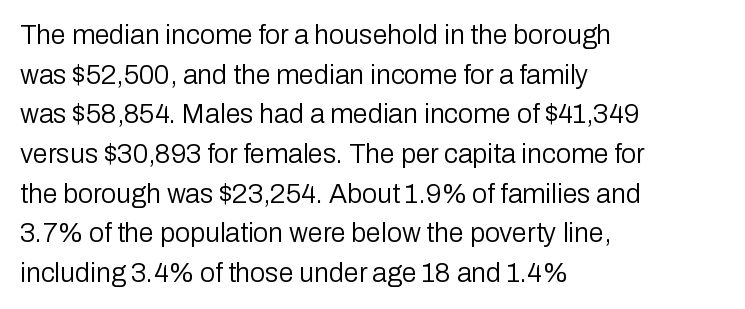
{"italic": "no", "bold": "no", "underline": "no", "align": "left", "line_spacing": "normal", "line_spacing_ratio": 1.47, "letter_spacing": "normal", "letter_spacing_em": 0.0, "glyph_px": 27}
